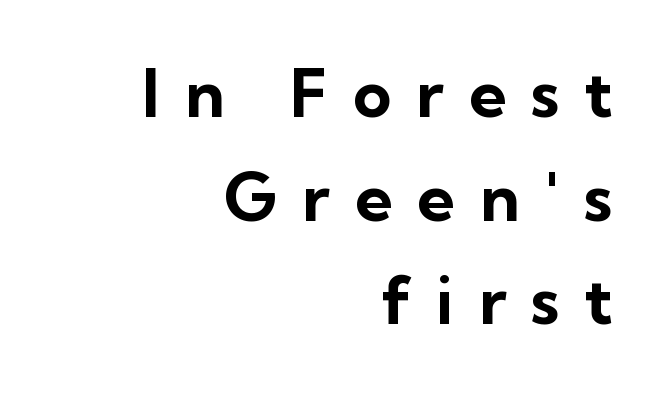
{"serif": "no", "italic": "no", "bold": "yes", "weight": "bold", "width": "normal", "stroke_contrast": "low", "x_height": "medium", "monospaced": "no", "underline": "no", "align": "right", "line_spacing": "normal", "line_spacing_ratio": 1.57, "letter_spacing": "wide", "letter_spacing_em": 0.38, "glyph_px": 66}
